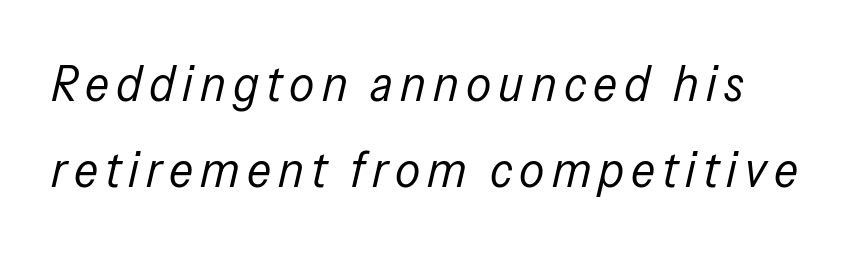
Q: Is the text bold? A: No.
Q: Is the text italic (slanted)? A: Yes, it leans right by about 13 degrees.
Q: Is the text underlined? A: No.
Q: Width (condensed, normal, or wide)? A: Condensed.
Q: Stroke contrast? A: Low.
Q: x-height? A: Medium.
Q: Monospaced? A: No.
